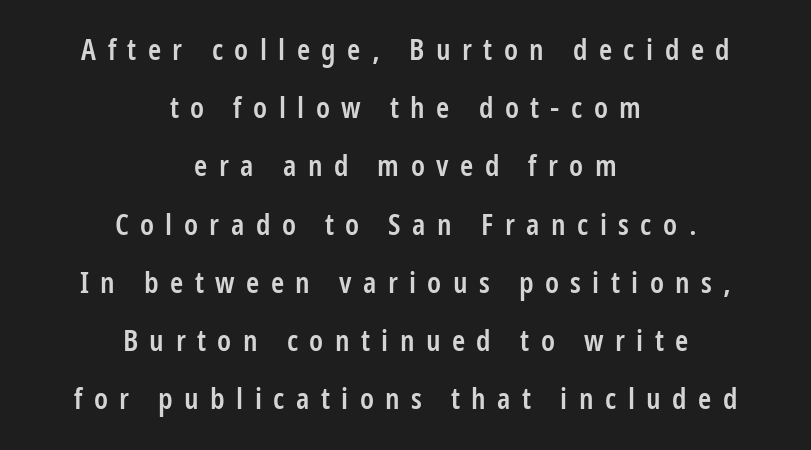
Reading down the block, each line starts at a different indent, mirrored at its end. Successive baselines arrive slowly, with a big drop between each. Classification — sans serif. The words here are not underlined.
